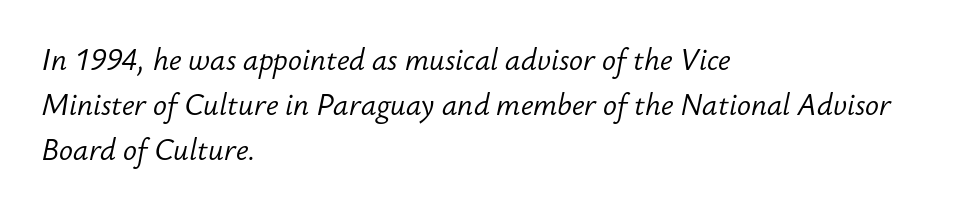
The string is rendered with underlining switched off. Rows of type keep a routine distance in the vertical direction. The letters advance in unequal steps, a hallmark of proportional type. Stroke mass is kept to a normal reading level or below.
